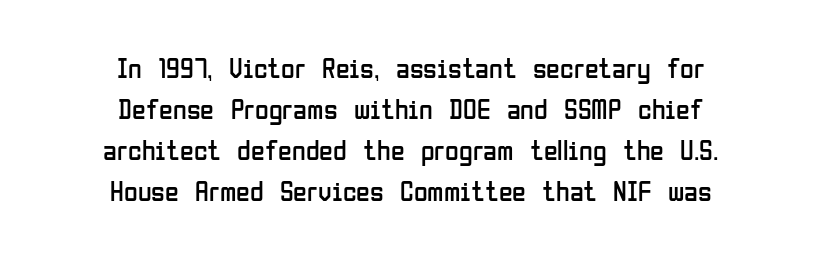
The lines are quadded center. Each row of text sits above clean, open space. Leading matches the norm, producing a regular column. The passage shown is typed in a proportional face where columns would drift.
